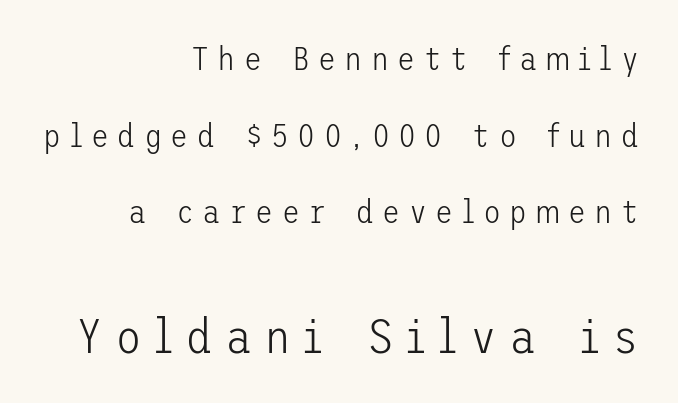
Typeset ragged left — the right edge is the straight one. The glyphs in this specimen are sans serif. Vertical stems look standard width or narrower in stroke. This is roman type, the default non-slanted kind.
